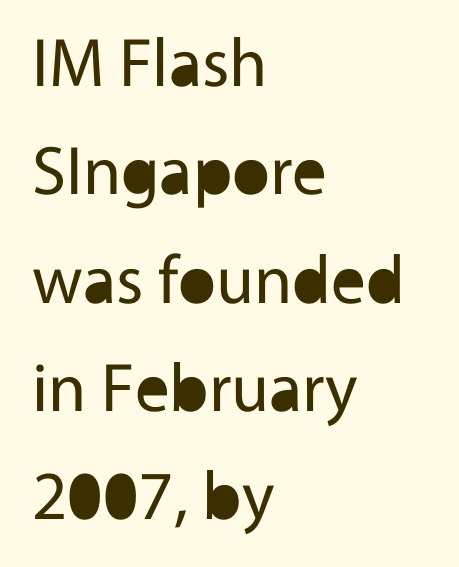
The image shows 69 px regular-weight sans-serif type, upright; set left-aligned, normal line spacing (1.57x), normal letter spacing, not underlined; a medium x-height.
